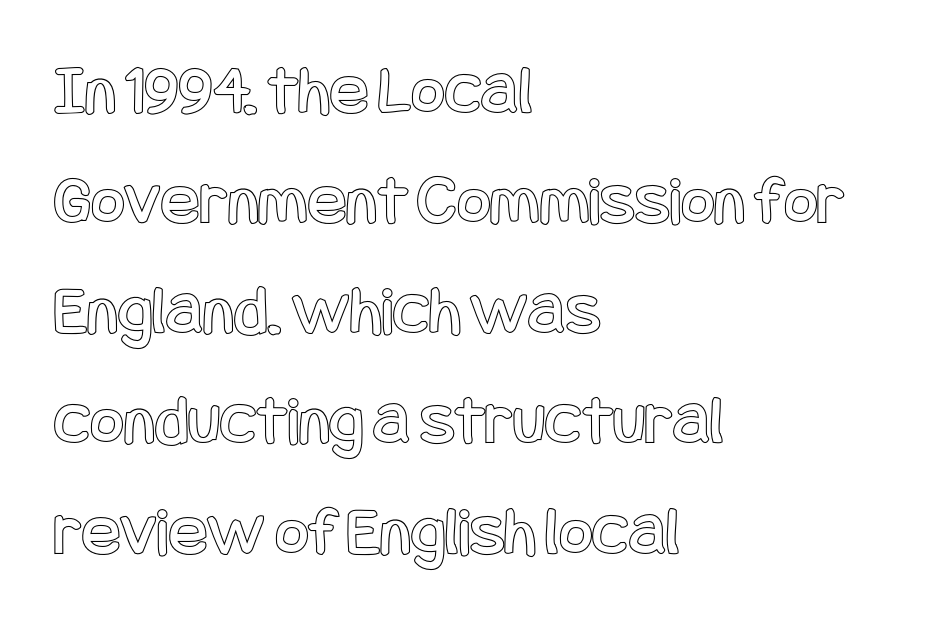
Q: Is the text italic (slanted)? A: No, it is upright.
Q: Is the text underlined? A: No.
Q: How is the paragraph aligned? A: Left-aligned.
Q: Is the spacing between letters normal or unusually wide? A: Normal.
Q: Is the spacing between lines tight, normal or loose? A: Normal.
Q: Width (condensed, normal, or wide)? A: Condensed.
Q: x-height? A: Large.
